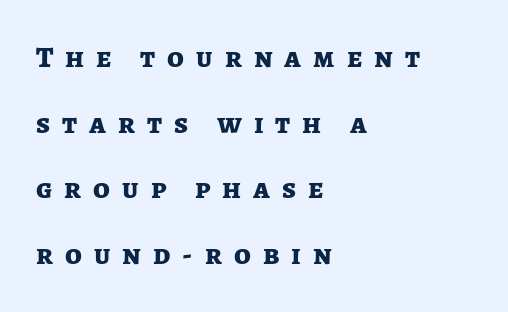
The image shows 30 px bold sans-serif type, upright; set left-aligned, loose line spacing (2.19x), unusually wide letter spacing (+0.4 em), not underlined; low stroke contrast and a medium x-height.
